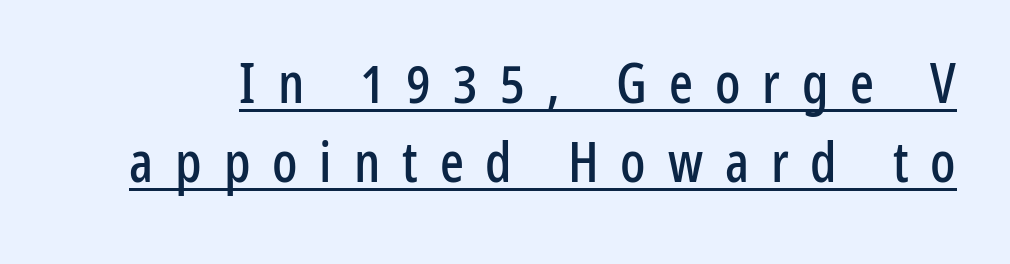
Q: Is the text italic (slanted)? A: No, it is upright.
Q: Is the typeface a serif or a sans-serif typeface? A: Sans-serif.
Q: Is the text underlined? A: Yes.
Q: Is the spacing between letters normal or unusually wide? A: Unusually wide.
Q: Is the spacing between lines tight, normal or loose? A: Normal.
Q: Width (condensed, normal, or wide)? A: Condensed.
Q: Stroke contrast? A: Low.
Q: x-height? A: Medium.
Q: Monospaced? A: No.
